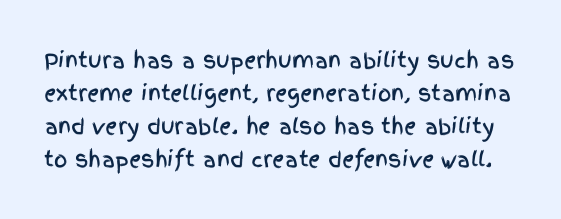
Q: Is the text italic (slanted)? A: No, it is upright.
Q: Is the text underlined? A: No.
Q: Is the spacing between letters normal or unusually wide? A: Normal.
Q: Is the spacing between lines tight, normal or loose? A: Normal.
